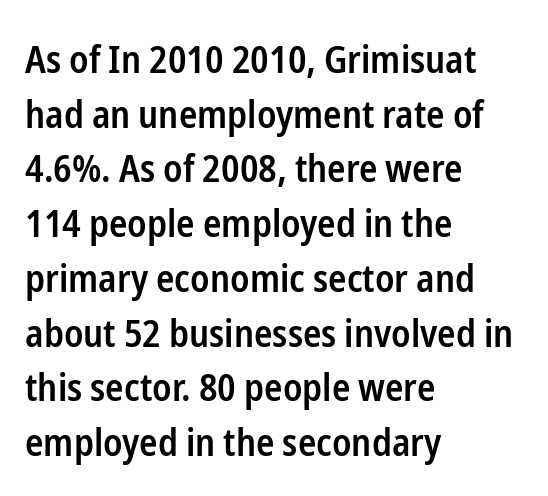
{"serif": "no", "italic": "no", "bold": "semi", "weight": "semibold", "width": "condensed", "stroke_contrast": "low", "x_height": "medium", "monospaced": "no", "underline": "no", "align": "left", "line_spacing": "normal", "line_spacing_ratio": 1.44, "letter_spacing": "normal", "letter_spacing_em": 0.0, "glyph_px": 38}
